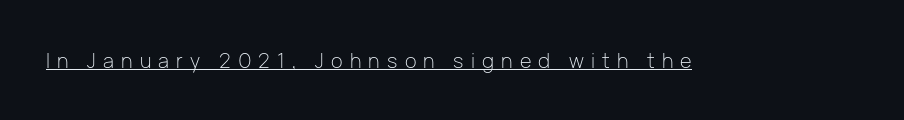
Q: Is the text bold? A: No.
Q: Is the text italic (slanted)? A: No, it is upright.
Q: Is the text underlined? A: Yes.
Q: Is the spacing between letters normal or unusually wide? A: Unusually wide.
